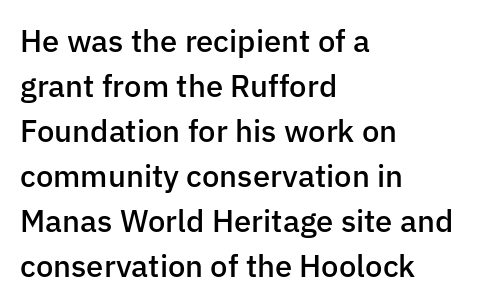
Rendered with straight, roman letterforms. Proportional: the letters do not fall into vertical columns. Left-aligned paragraph, ragged on the right. The specimen omits any rule beneath the text block's lines.
